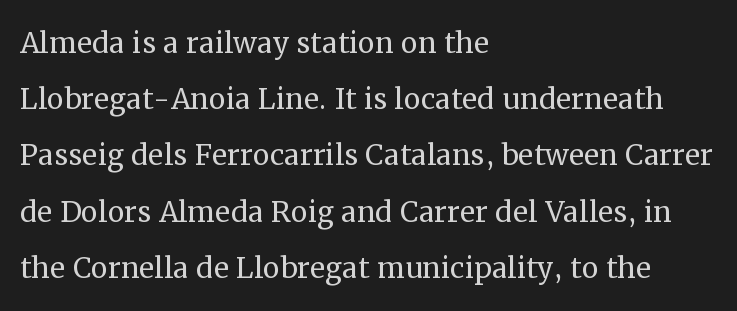
A roman cut, with each character standing at attention. Rows of type keep a routine distance in the vertical direction. These lines are rendered in a variable-pitch font. Clear beneath every line of the passage.
